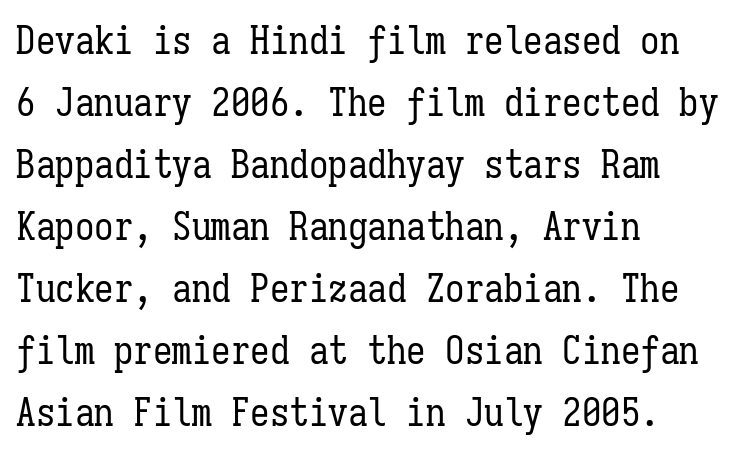
The image shows 39 px regular-weight, condensed type, upright, monospaced; set left-aligned, normal line spacing (1.59x), normal letter spacing, not underlined; low stroke contrast and a medium x-height.
